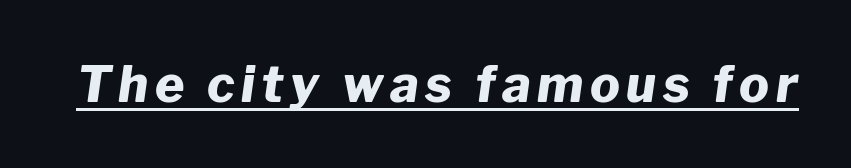
The image shows 50 px heavy type, italic (leaning right); set underlined; low stroke contrast and a medium x-height.
